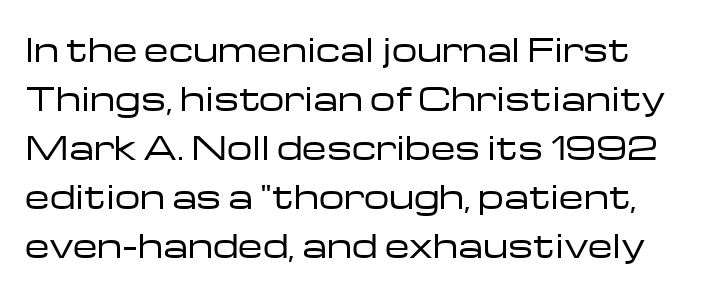
Stroke mass is kept to a normal reading level or below. Plain, unruled lines of type. Every character sits straight up, as roman type does. These lines are rendered in a variable-pitch font. Short and long lines alike share a common starting point at left.
